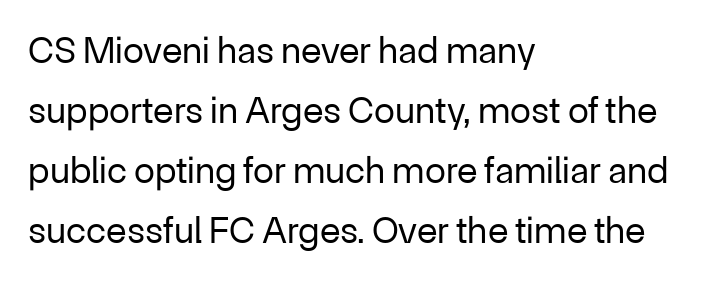
Q: Is the text bold? A: No.
Q: Is the text italic (slanted)? A: No, it is upright.
Q: Is the typeface a serif or a sans-serif typeface? A: Sans-serif.
Q: Is the text underlined? A: No.
Q: How is the paragraph aligned? A: Left-aligned.
Q: Is the spacing between letters normal or unusually wide? A: Normal.
Q: Is the spacing between lines tight, normal or loose? A: Normal.
Q: Width (condensed, normal, or wide)? A: Normal.
Q: Stroke contrast? A: Low.
Q: x-height? A: Medium.
Q: Monospaced? A: No.
